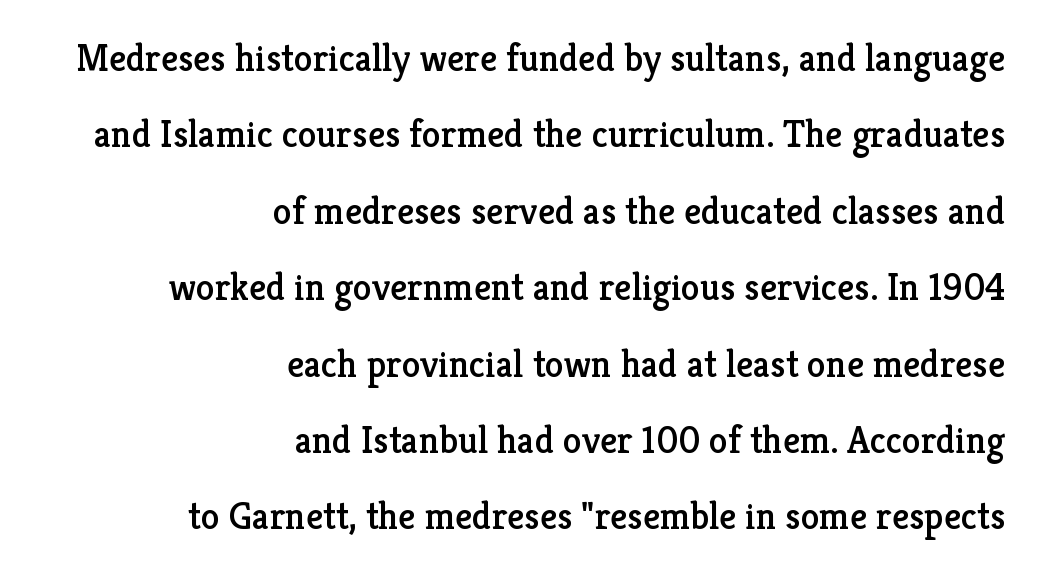
The image shows 38 px serif type, upright; set right-aligned, loose line spacing (2.01x), normal letter spacing, not underlined; low stroke contrast and a medium x-height.
